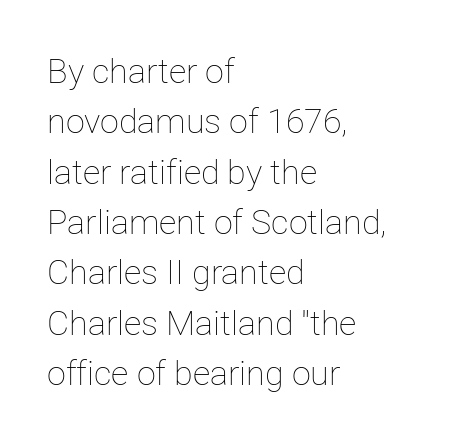
{"italic": "no", "bold": "no", "weight": "thin", "width": "normal", "stroke_contrast": "low", "x_height": "medium", "monospaced": "no", "underline": "no", "align": "left", "line_spacing": "normal", "line_spacing_ratio": 1.48, "letter_spacing": "normal", "letter_spacing_em": 0.0, "glyph_px": 34}
